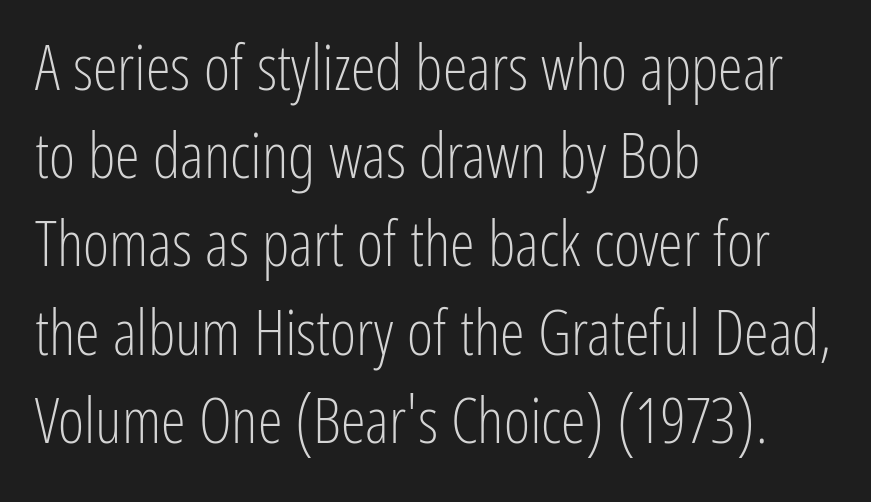
The image shows 63 px light, condensed sans-serif type, upright; set left-aligned, normal line spacing (1.4x), normal letter spacing, not underlined; low stroke contrast and a medium x-height.
